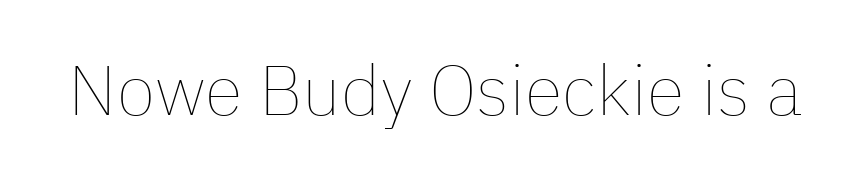
Look at the tracking — it's just the regular setting, nothing added. The letters advance in unequal steps, a hallmark of proportional type. Any mark beneath the type? The region is blank. This is not heavy type; no bold has been used. The lettering stays uniformly vertical, giving the passage a roman look.
